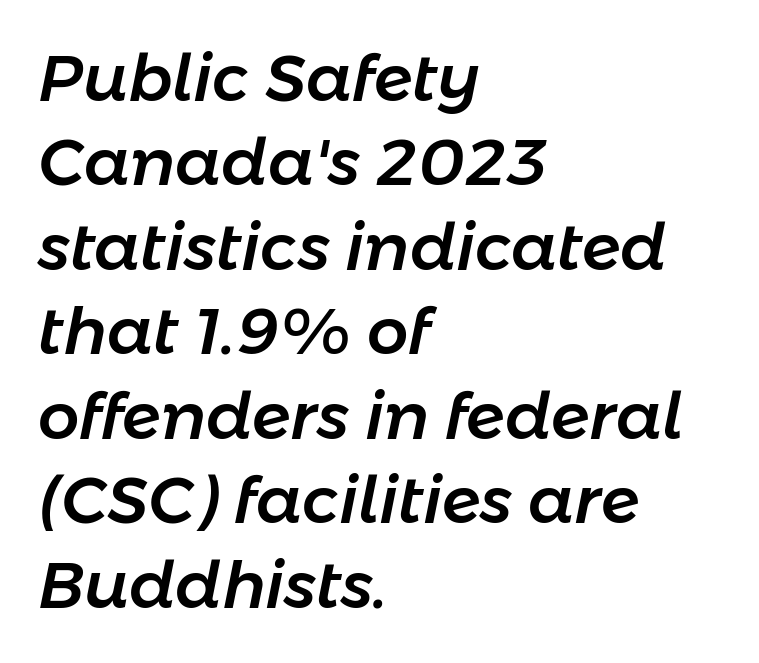
The image shows 65 px text type, italic (leaning right); set left-aligned, normal line spacing (1.3x), normal letter spacing, not underlined; low stroke contrast and a medium x-height.
